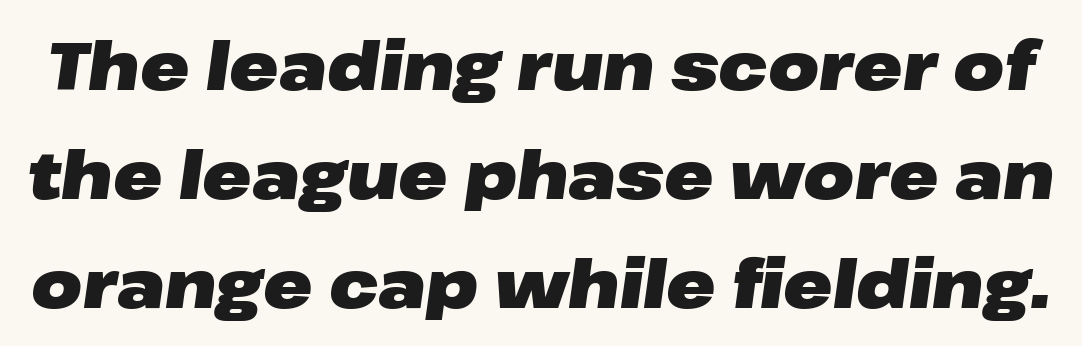
{"italic": "yes", "lean": "right", "slant_degrees": 8, "bold": "yes", "weight": "heavy", "width": "wide", "stroke_contrast": "low", "x_height": "medium", "monospaced": "no", "underline": "no", "line_spacing": "normal", "line_spacing_ratio": 1.65, "letter_spacing": "normal", "letter_spacing_em": 0.0, "glyph_px": 66}
